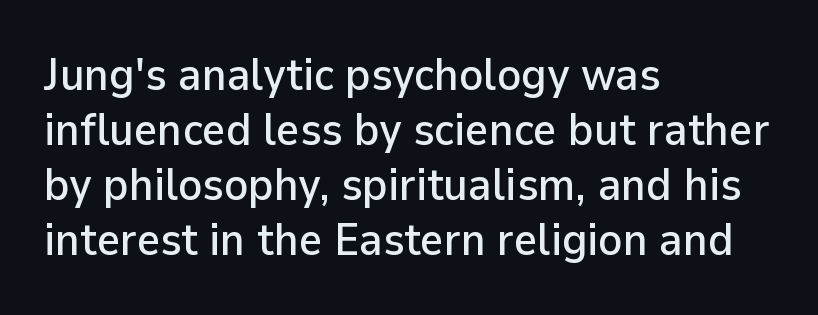
{"serif": "no", "italic": "no", "width": "normal", "stroke_contrast": "low", "x_height": "medium", "monospaced": "no", "underline": "no", "align": "left", "line_spacing_ratio": 1.22, "letter_spacing": "normal", "letter_spacing_em": 0.0, "glyph_px": 45}
